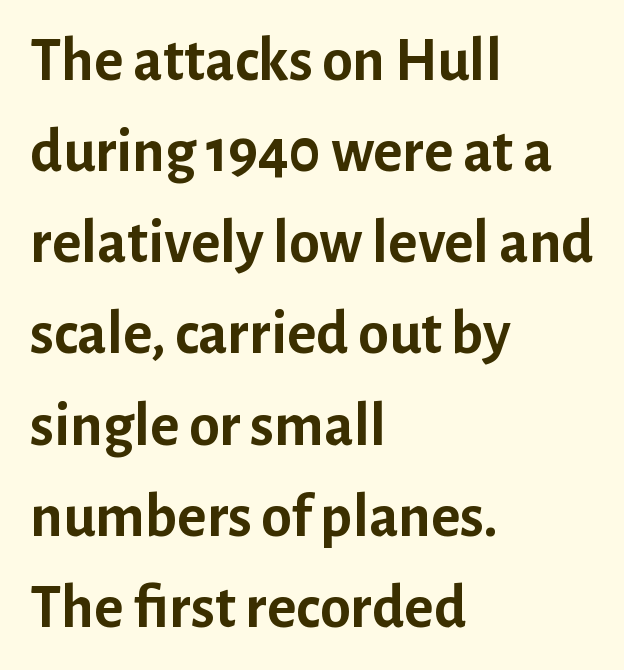
Q: Is the text bold? A: Yes.
Q: Is the text italic (slanted)? A: No, it is upright.
Q: Is the typeface a serif or a sans-serif typeface? A: Sans-serif.
Q: Is the text underlined? A: No.
Q: How is the paragraph aligned? A: Left-aligned.
Q: Is the spacing between letters normal or unusually wide? A: Normal.
Q: Is the spacing between lines tight, normal or loose? A: Normal.
Q: Width (condensed, normal, or wide)? A: Normal.
Q: Stroke contrast? A: Low.
Q: x-height? A: Medium.
Q: Monospaced? A: No.
